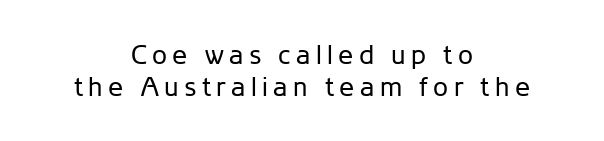
{"italic": "no", "bold": "no", "underline": "no", "align": "center", "line_spacing_ratio": 1.2, "letter_spacing": "wide", "letter_spacing_em": 0.2, "glyph_px": 27}
